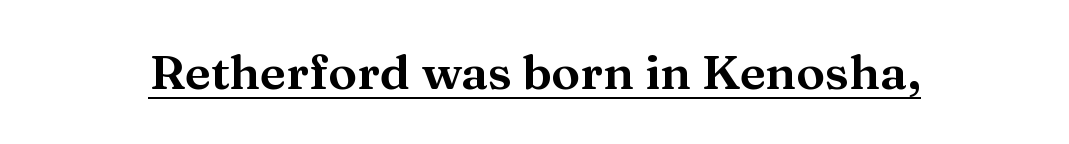
{"serif": "yes", "italic": "no", "width": "wide", "stroke_contrast": "medium", "x_height": "medium", "monospaced": "no", "underline": "yes", "letter_spacing": "normal", "letter_spacing_em": 0.0, "glyph_px": 48}
